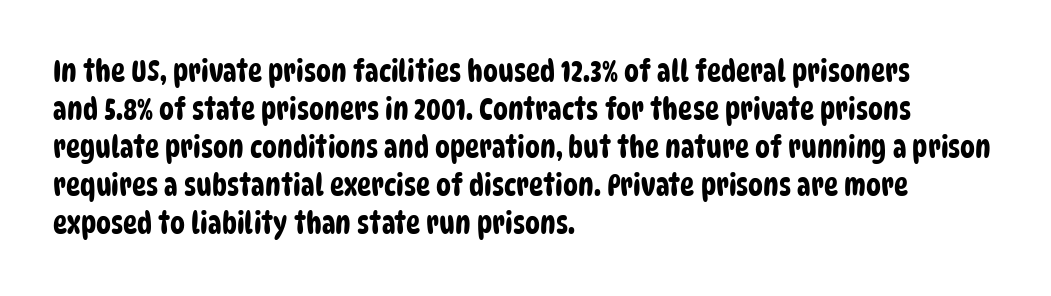
One-word summary of the alignment: left. The lines sit at an ordinary, default distance from one another. Glance below the letters and you will spot only blank space. Is this a fixed-width face? No — the glyphs have proportional, varying widths. Serifs: no, the terminals of the letterforms are clean.
